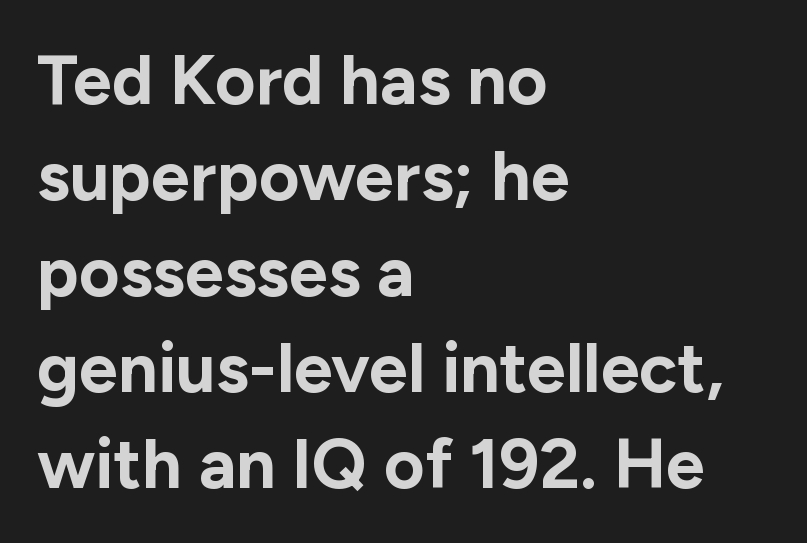
{"serif": "no", "italic": "no", "bold": "yes", "weight": "bold", "width": "normal", "stroke_contrast": "low", "x_height": "medium", "monospaced": "no", "underline": "no", "align": "left", "line_spacing": "normal", "line_spacing_ratio": 1.37, "letter_spacing": "normal", "letter_spacing_em": 0.0, "glyph_px": 70}
